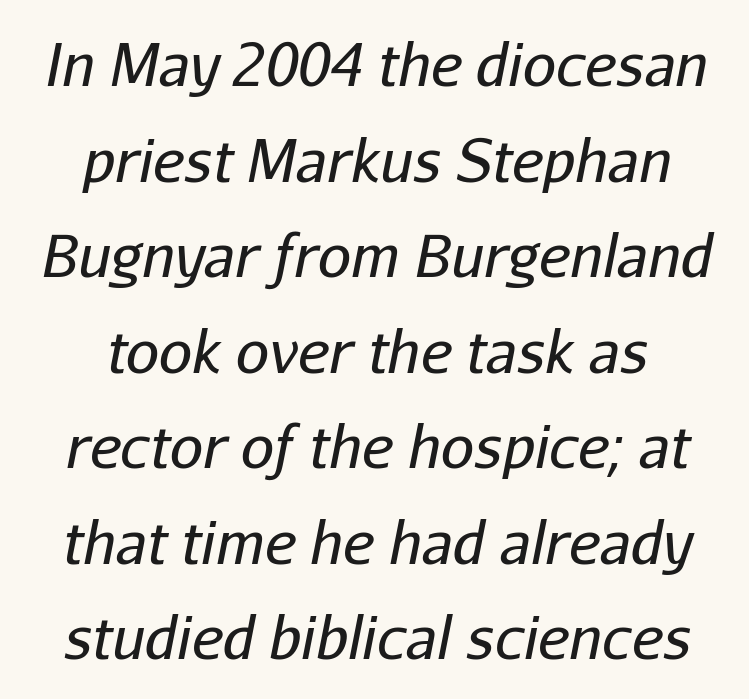
Q: Is the text bold? A: No.
Q: Is the text italic (slanted)? A: Yes, it leans right by about 11 degrees.
Q: Is the text underlined? A: No.
Q: How is the paragraph aligned? A: Centered.
Q: Is the spacing between letters normal or unusually wide? A: Normal.
Q: Is the spacing between lines tight, normal or loose? A: Normal.
Q: Width (condensed, normal, or wide)? A: Normal.
Q: Stroke contrast? A: Low.
Q: x-height? A: Medium.
Q: Monospaced? A: No.
